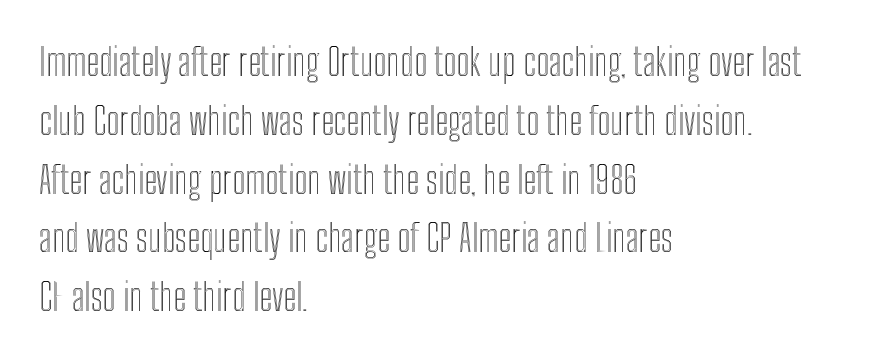
Think of a printed novel: that variable character pitch is what you see here. Italic: no, the glyphs are upright roman. The paragraph shown leans on its left margin. The string is rendered with underlining switched off.
